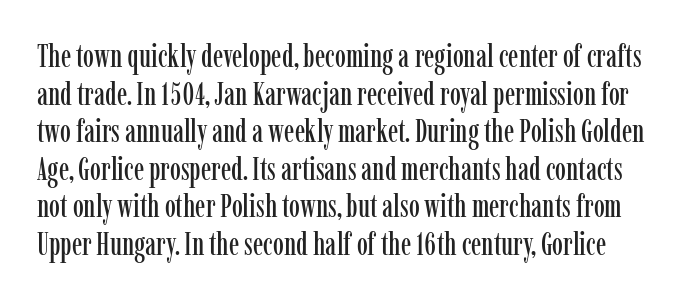
Stroke terminals: seriffed. If you drew a line through each stem, it would be perfectly vertical. Letter spacing: default. Words float on clear page, feet unadorned. Varying glyph widths throughout — classic text-font behaviour.
